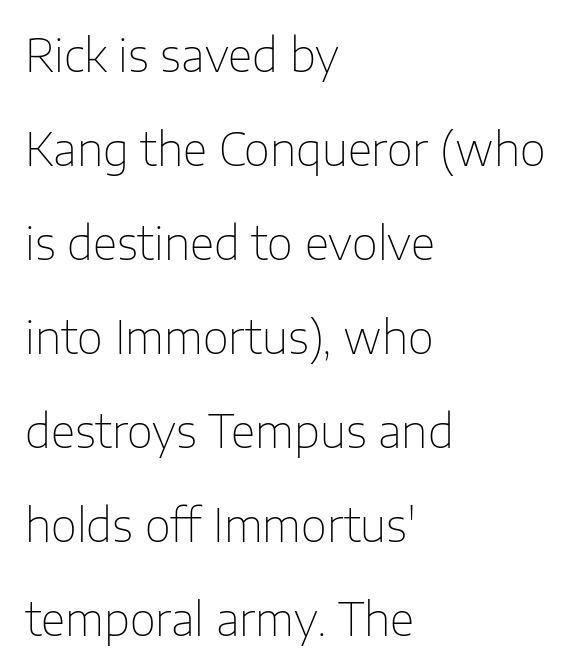
{"serif": "no", "italic": "no", "bold": "no", "weight": "thin", "width": "normal", "stroke_contrast": "low", "x_height": "medium", "monospaced": "no", "underline": "no", "align": "left", "line_spacing": "loose", "line_spacing_ratio": 2.09, "letter_spacing": "normal", "letter_spacing_em": 0.0, "glyph_px": 45}
